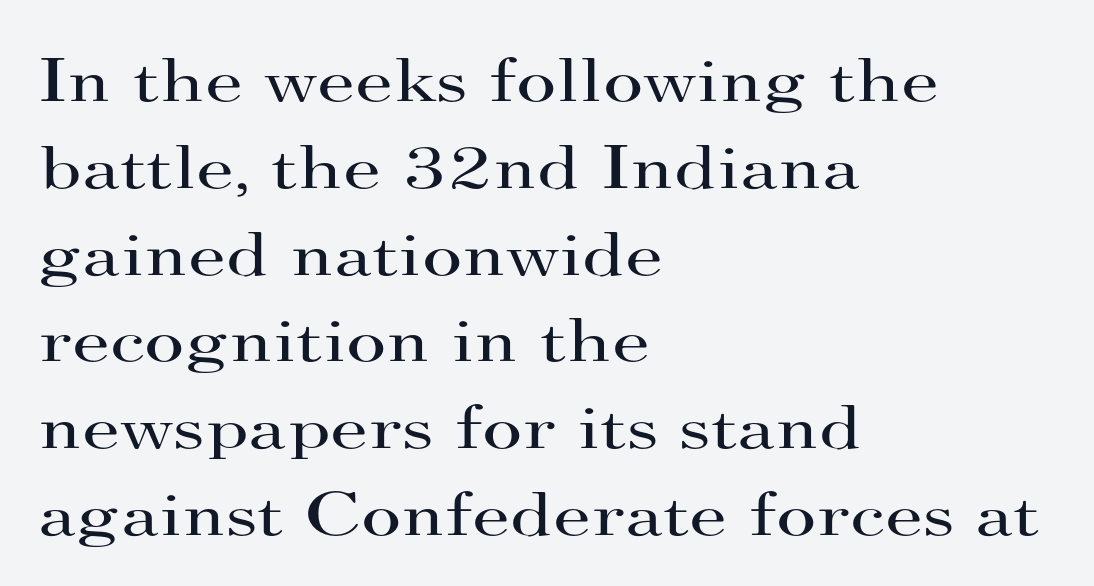
The image shows 62 px regular-weight, wide serif type, upright; set left-aligned, normal line spacing (1.4x), normal letter spacing, not underlined; high stroke contrast and a small x-height.
